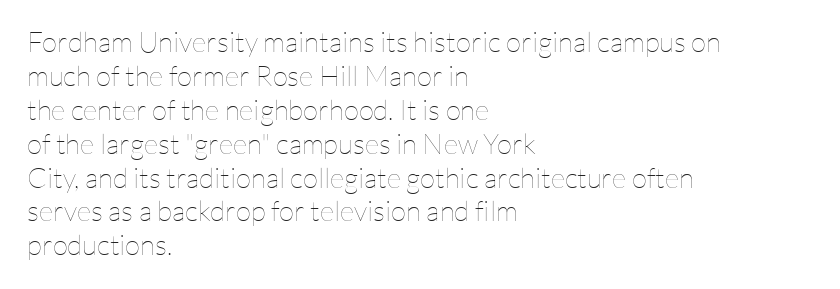
Glyph-to-glyph distance matches everyday printed text. Every character sits straight up, as roman type does. Every row of glyphs begins at an identical x-position on the left. No word sits above an underline. The letterforms sit at book weight or below.
